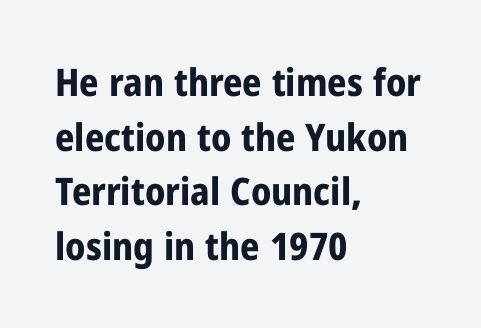
A sans-serif font was chosen for this passage. The tracking reads as untouched default to a designer's eye. In terms of leading, this rendering sits right in the middle. Here the designer chose a conventional face with non-uniform glyph widths.
